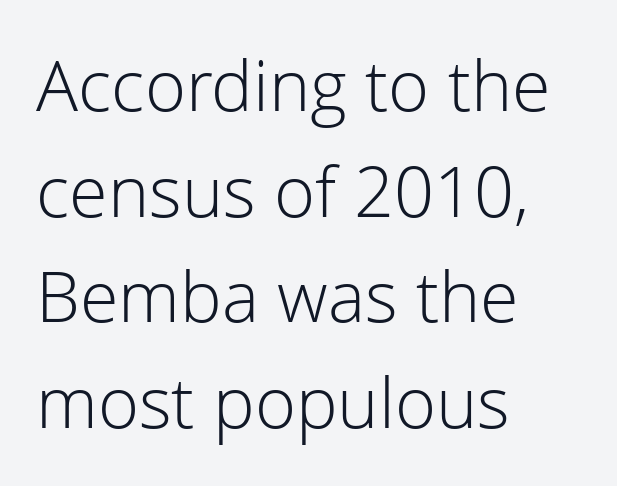
{"serif": "no", "italic": "no", "bold": "no", "weight": "light", "width": "normal", "stroke_contrast": "low", "x_height": "medium", "monospaced": "no", "underline": "no", "align": "left", "line_spacing": "normal", "line_spacing_ratio": 1.51, "letter_spacing": "normal", "letter_spacing_em": 0.0, "glyph_px": 70}
